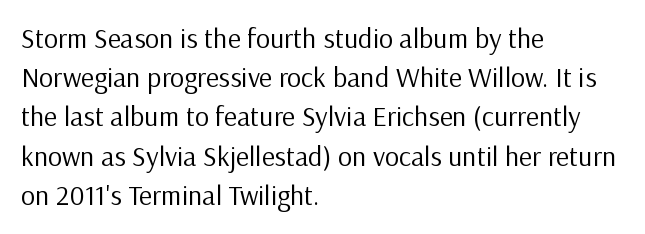
Vertically, the passage feels balanced, rows spaced as you'd expect. You can tell it's not italic because the verticals are truly vertical. This is sans-serif lettering, the kind often seen on screens and signage. Descenders are the only things crossing below the line.
